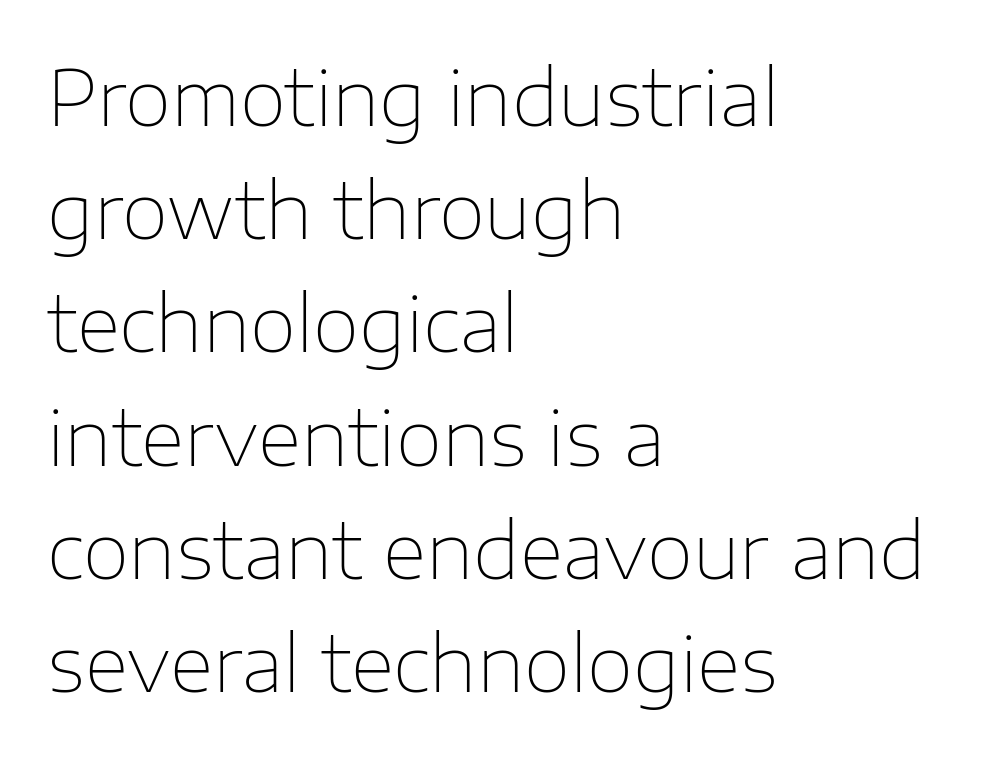
The image shows 76 px thin sans-serif type, upright; set left-aligned, normal line spacing (1.49x), normal letter spacing, not underlined; low stroke contrast and a medium x-height.
